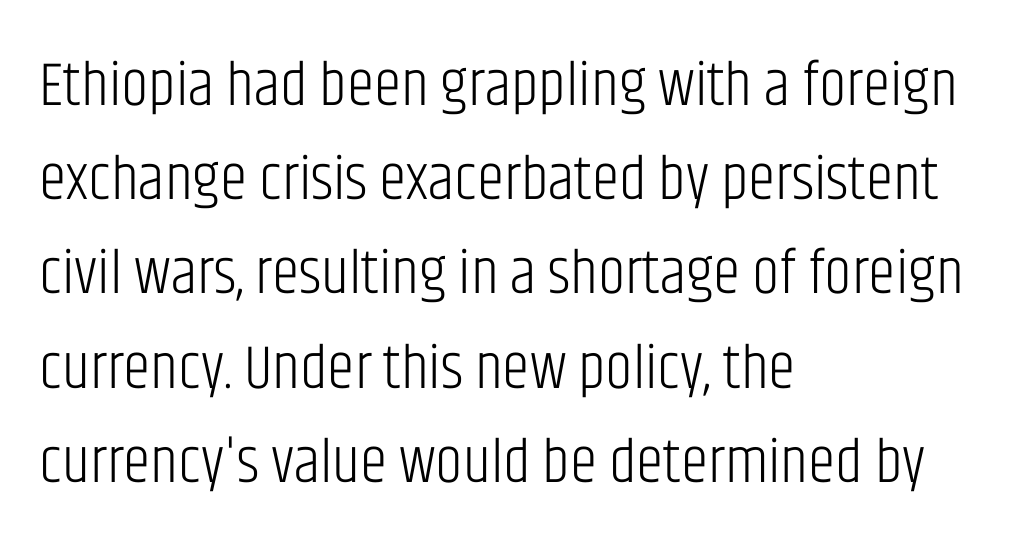
The line-height multiplier appears to be the usual default. The passage shown is typed in a proportional face where columns would drift. Spacing between characters is what you'd get straight out of the box. Serif or sans? Sans — the stroke terminals are bare. The compositor pushed each line to the left boundary. Check under the words: just untouched page.
